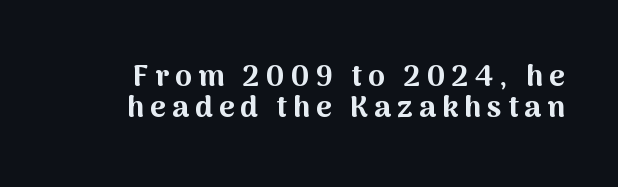
The image shows 30 px bold sans-serif type, upright; set tight line spacing (1.03x), unusually wide letter spacing (+0.2 em), not underlined; medium stroke contrast and a medium x-height.
